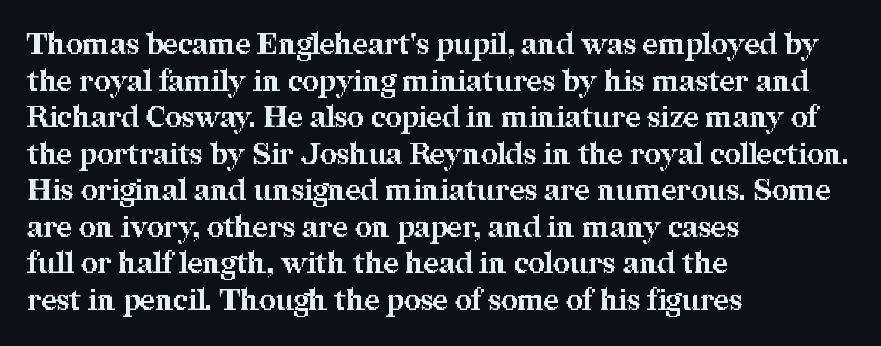
The image shows 29 px bold serif type, upright; set left-aligned, normal line spacing (1.26x), normal letter spacing, not underlined; medium stroke contrast and a medium x-height.
